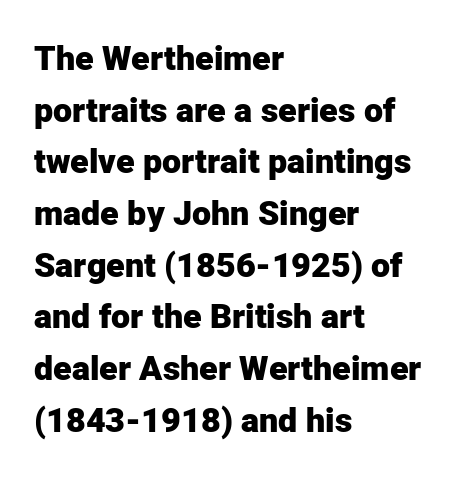
The image shows 34 px heavy sans-serif type, upright; set left-aligned, normal line spacing (1.52x), normal letter spacing, not underlined; low stroke contrast and a medium x-height.
